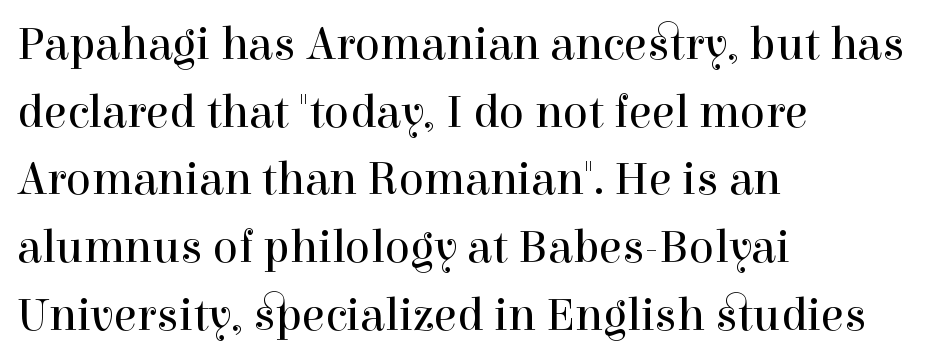
This sample has the flowing, uneven cadence of proportional lettering. Line beginnings align vertically; line endings do not. The font family rendered here belongs to the serif group. Stems and bowls with no extra thickness — not bold. This sample keeps an unexceptional amount of space between lines.
